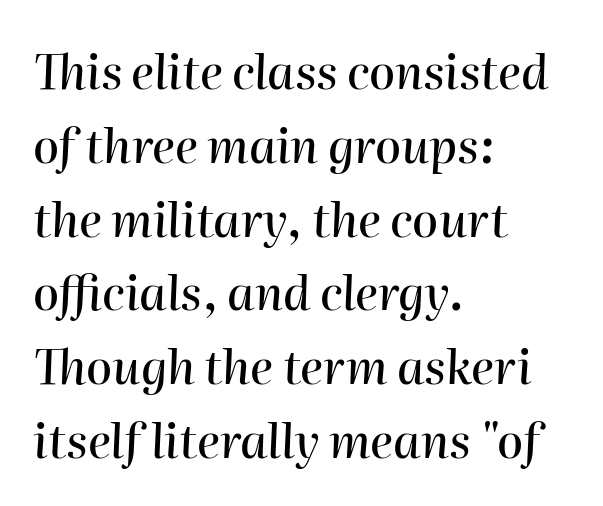
Q: Is the text italic (slanted)? A: Yes, it leans right by about 2 degrees.
Q: Is the text underlined? A: No.
Q: How is the paragraph aligned? A: Left-aligned.
Q: Is the spacing between letters normal or unusually wide? A: Normal.
Q: Is the spacing between lines tight, normal or loose? A: Normal.
Q: Width (condensed, normal, or wide)? A: Normal.
Q: Stroke contrast? A: High.
Q: x-height? A: Medium.
Q: Monospaced? A: No.
